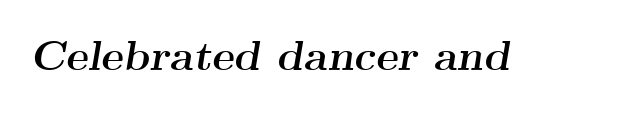
Inter-character spacing is left at the font's built-in metrics. Tall strokes in this sample are angled rather than plumb. To sum up the face: it has serifs. Nobody drew a line under any word here. On the weight axis this lands at bold, roughly 700. Is this a fixed-width face? No — the glyphs have proportional, varying widths.
